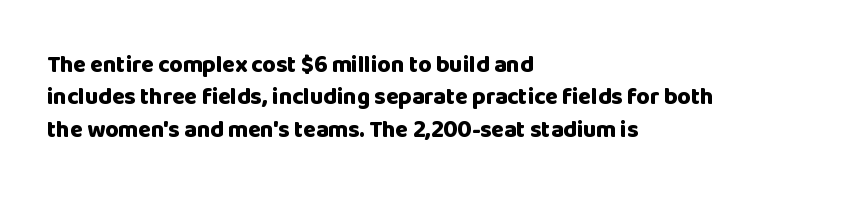
The image shows 23 px bold type, upright; set left-aligned, normal line spacing (1.41x), normal letter spacing, not underlined.
